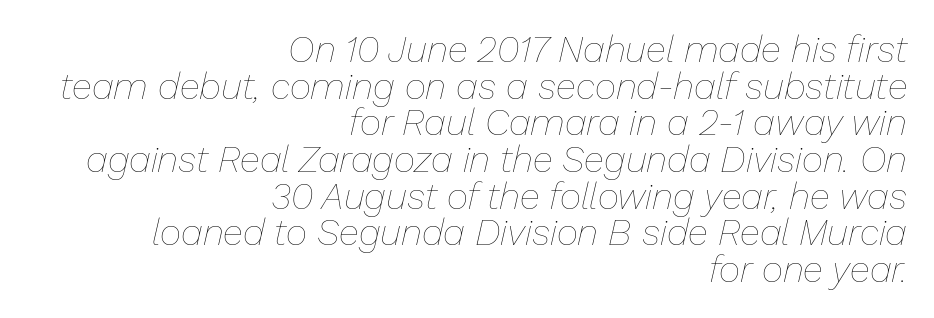
{"italic": "yes", "lean": "right", "slant_degrees": 13, "bold": "no", "weight": "thin", "width": "normal", "stroke_contrast": "low", "x_height": "medium", "monospaced": "no", "underline": "no", "align": "right", "line_spacing": "tight", "line_spacing_ratio": 0.99, "letter_spacing": "normal", "letter_spacing_em": 0.0, "glyph_px": 37}
